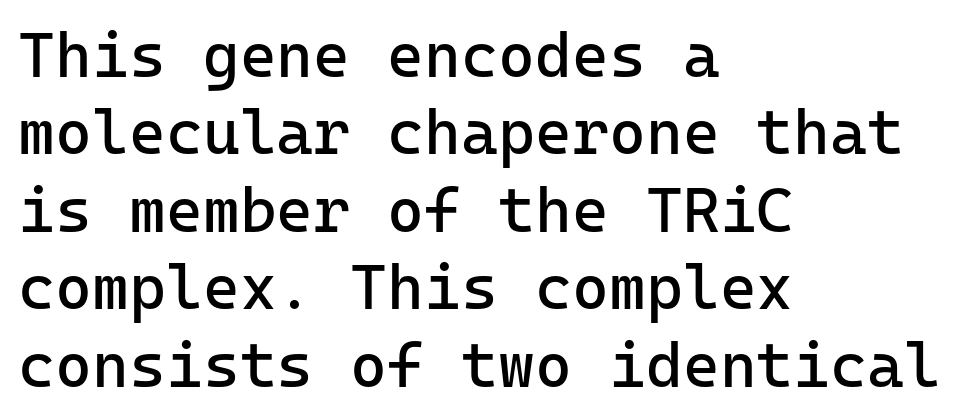
Q: Is the text bold? A: No.
Q: Is the text italic (slanted)? A: No, it is upright.
Q: Is the typeface a serif or a sans-serif typeface? A: Sans-serif.
Q: Is the text underlined? A: No.
Q: How is the paragraph aligned? A: Left-aligned.
Q: Is the spacing between letters normal or unusually wide? A: Normal.
Q: Width (condensed, normal, or wide)? A: Normal.
Q: Stroke contrast? A: Low.
Q: x-height? A: Medium.
Q: Monospaced? A: Yes.
